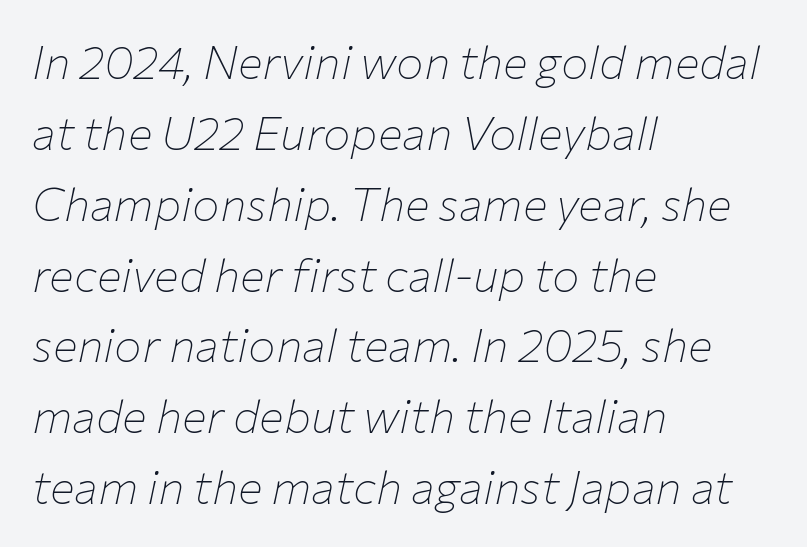
The rendering applies a slant to the glyphs. Looks like regular typesetting: each glyph gets only the width it needs. Students, observe: this is what conventionally led text looks like. The words here are not underlined.
